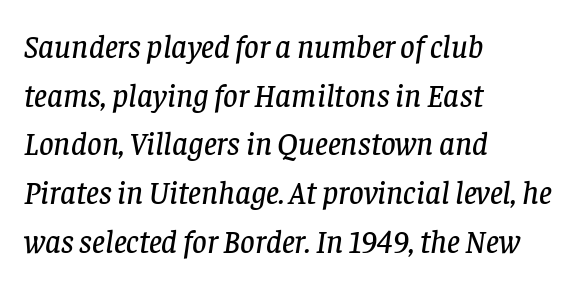
{"serif": "yes", "italic": "yes", "lean": "right", "slant_degrees": 8, "width": "normal", "stroke_contrast": "low", "x_height": "large", "monospaced": "no", "underline": "no", "align": "left", "line_spacing": "normal", "line_spacing_ratio": 1.52, "letter_spacing": "normal", "letter_spacing_em": 0.0, "glyph_px": 32}
